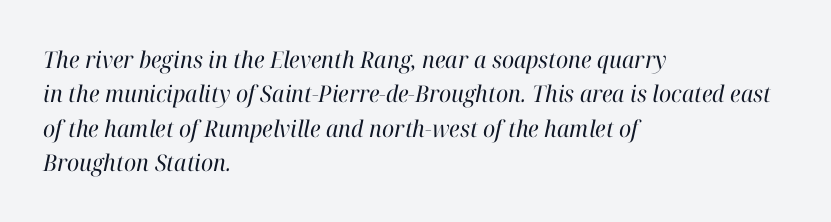
Q: Is the text bold? A: No.
Q: Is the text italic (slanted)? A: Yes, it leans right by about 12 degrees.
Q: Is the text underlined? A: No.
Q: How is the paragraph aligned? A: Left-aligned.
Q: Is the spacing between letters normal or unusually wide? A: Normal.
Q: Is the spacing between lines tight, normal or loose? A: Normal.
